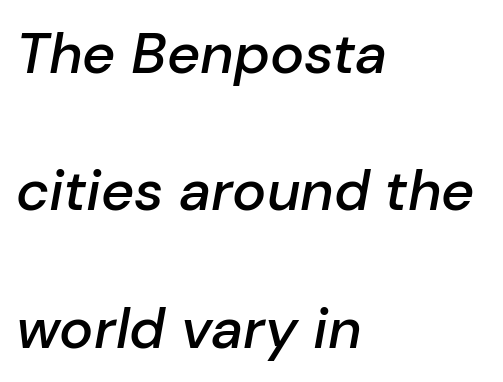
{"italic": "yes", "lean": "right", "slant_degrees": 10, "bold": "semi", "weight": "semibold", "width": "normal", "stroke_contrast": "low", "x_height": "medium", "monospaced": "no", "underline": "no", "align": "left", "line_spacing": "loose", "line_spacing_ratio": 2.41, "letter_spacing": "normal", "letter_spacing_em": 0.0, "glyph_px": 57}
